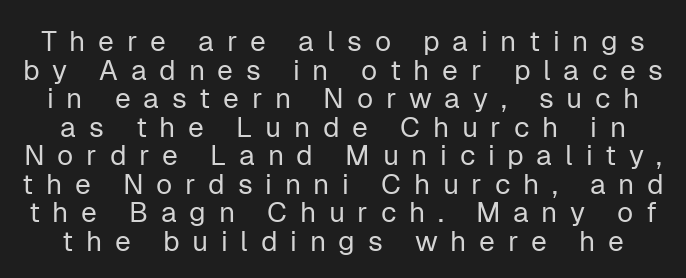
The glyphs are unaccompanied by any horizontal stroke below them. This sample has the flowing, uneven cadence of proportional lettering. Is there any slant? The stems are plumb. The vertical gap from one line to the next is small.
